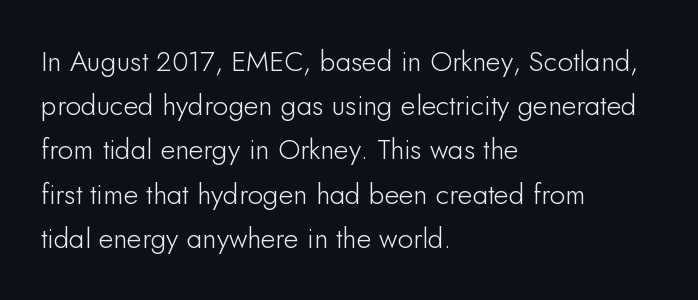
The image shows 28 px sans-serif type, upright; set left-aligned, normal line spacing (1.58x), normal letter spacing, not underlined; low stroke contrast and a small x-height.
